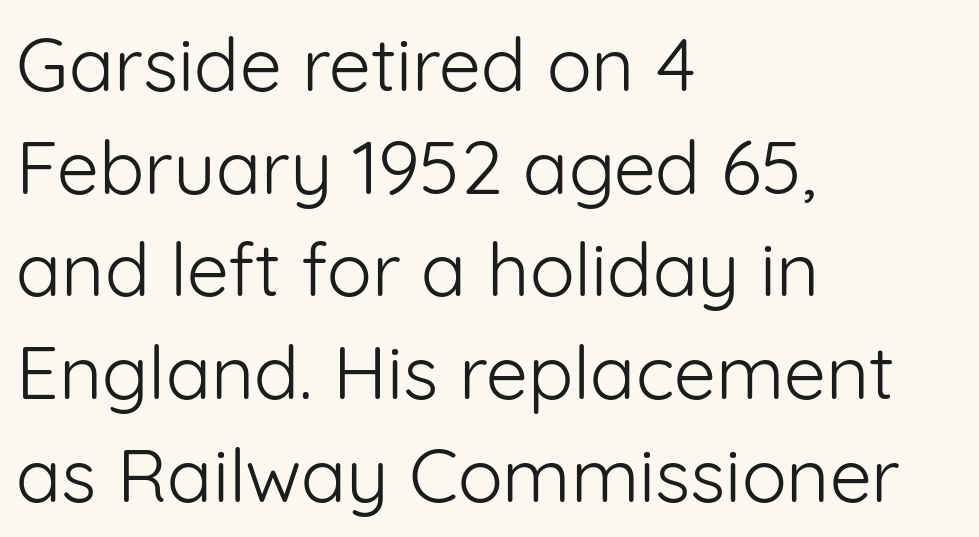
{"serif": "no", "italic": "no", "bold": "no", "weight": "light", "width": "normal", "stroke_contrast": "low", "x_height": "medium", "monospaced": "no", "underline": "no", "align": "left", "line_spacing": "normal", "line_spacing_ratio": 1.37, "letter_spacing": "normal", "letter_spacing_em": 0.0, "glyph_px": 75}
